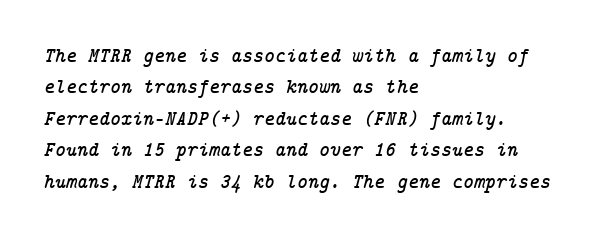
{"italic": "yes", "lean": "right", "slant_degrees": 14, "underline": "no", "align": "left", "line_spacing": "normal", "line_spacing_ratio": 1.5, "letter_spacing": "normal", "letter_spacing_em": 0.0, "glyph_px": 21}
